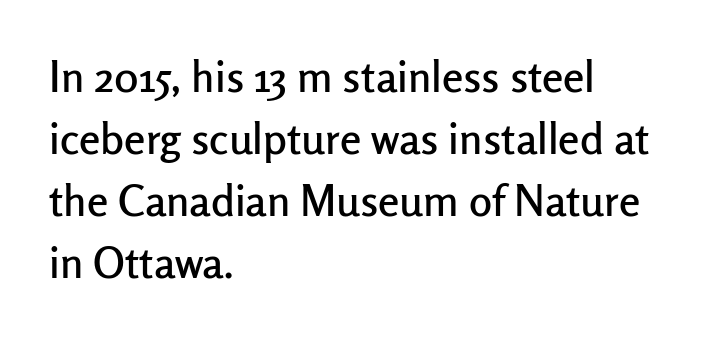
The image shows 43 px sans-serif type, upright; set left-aligned, normal line spacing (1.44x), normal letter spacing, not underlined; low stroke contrast and a medium x-height.
